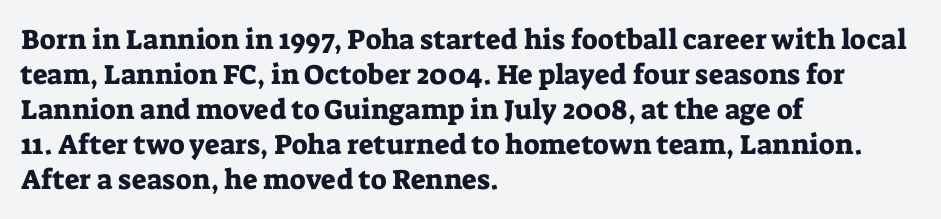
Q: Is the text italic (slanted)? A: No, it is upright.
Q: Is the typeface a serif or a sans-serif typeface? A: Serif.
Q: Is the text underlined? A: No.
Q: How is the paragraph aligned? A: Left-aligned.
Q: Is the spacing between letters normal or unusually wide? A: Normal.
Q: Is the spacing between lines tight, normal or loose? A: Normal.
Q: Width (condensed, normal, or wide)? A: Normal.
Q: Stroke contrast? A: Low.
Q: x-height? A: Medium.
Q: Monospaced? A: No.
